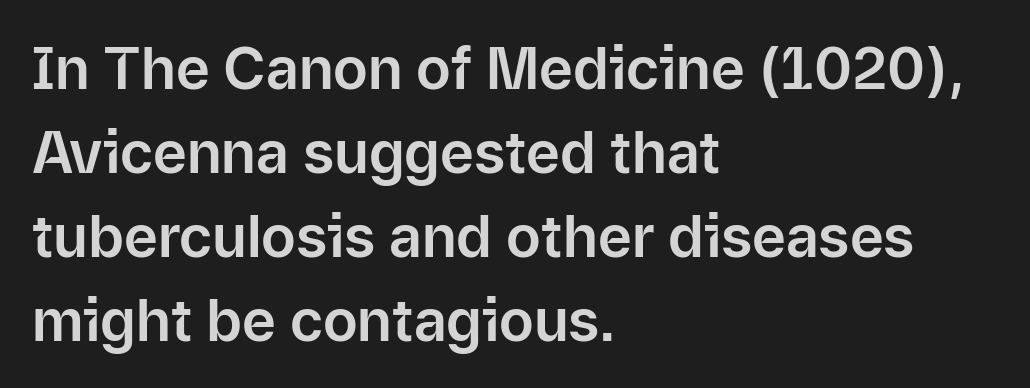
Words float on clear page, feet unadorned. Nothing sits at the stroke ends, so this counts as sans-serif. The letterforms sit shoulder to shoulder at normal distance. Quick note: not italic, upright. Think of a printed novel: that variable character pitch is what you see here. This block has exactly the height ordinary leading produces.
